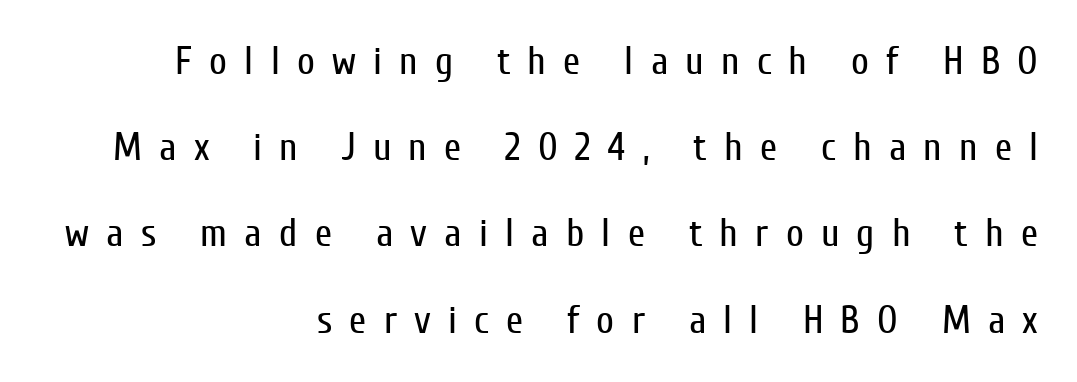
Letters have the restrained weight of plain body copy at most. Short note: letters widely spaced. The words here are not underlined. Think of a printed novel: that variable character pitch is what you see here. Grotesque or geometric, the face here clearly has no serifs.
